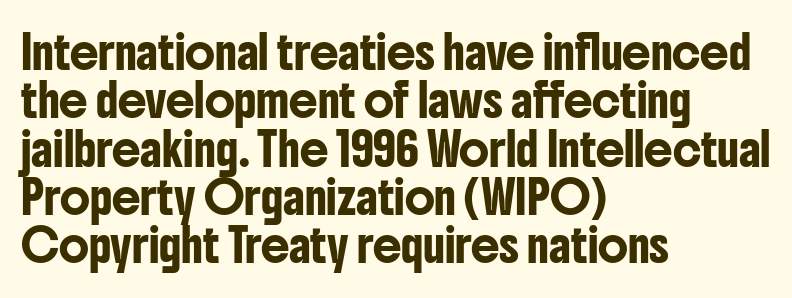
{"serif": "no", "italic": "no", "width": "condensed", "stroke_contrast": "low", "x_height": "medium", "monospaced": "no", "underline": "no", "align": "left", "line_spacing": "normal", "line_spacing_ratio": 1.51, "letter_spacing": "normal", "letter_spacing_em": 0.0, "glyph_px": 32}
